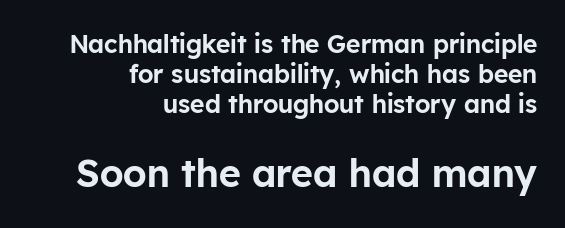
Tall strokes in this sample are plumb rather than angled. Type without underlining. Nobody touched the tracking dial on this one. Top chunk: small. Bottom chunk: large.
